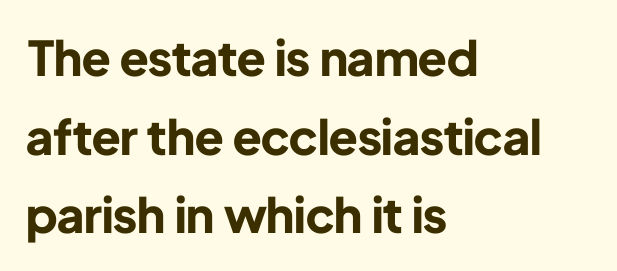
The image shows 48 px bold sans-serif type, upright; set left-aligned, normal line spacing (1.64x), normal letter spacing, not underlined; low stroke contrast and a medium x-height.
